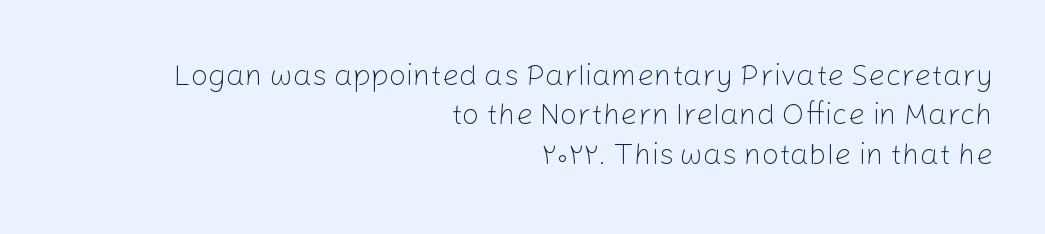
{"serif": "no", "italic": "no", "bold": "no", "weight": "light", "width": "normal", "stroke_contrast": "low", "x_height": "medium", "monospaced": "no", "underline": "no", "align": "right", "line_spacing": "normal", "line_spacing_ratio": 1.31, "letter_spacing": "normal", "letter_spacing_em": 0.0, "glyph_px": 30}
